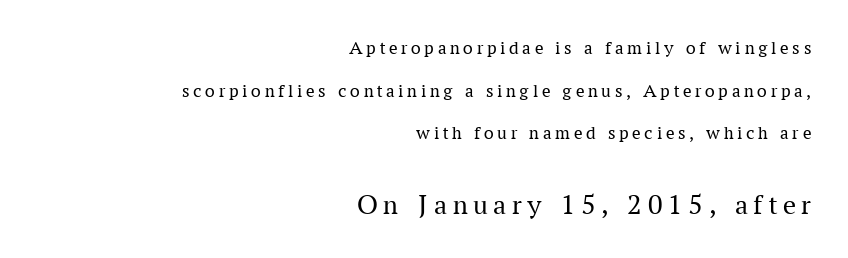
The image shows 29 px regular-weight serif type, upright; set right-aligned, loose line spacing (2.24x), unusually wide letter spacing (+0.2 em), not underlined; the second (bottom) block is 1.53x larger; medium stroke contrast and a medium x-height.
